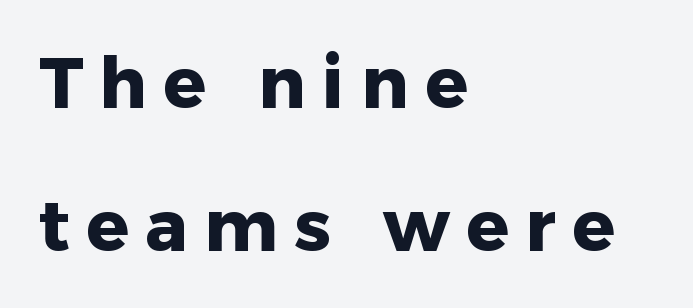
Teacher's note: observe the even left margin — that is flush-left alignment. Varying glyph widths throughout — classic text-font behaviour. How are the letters spaced? Widely, with obvious added tracking. Weight check: bold — yes, fully.
